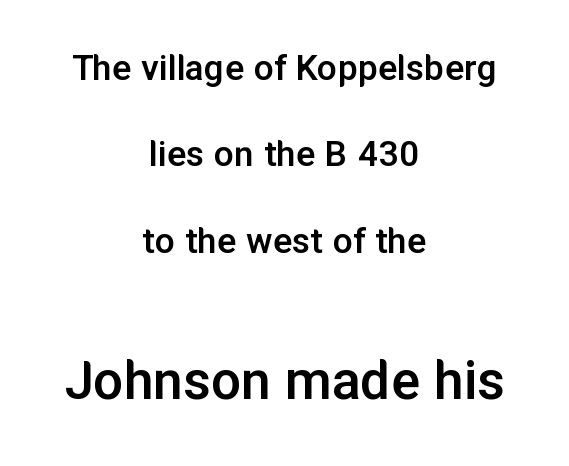
The image shows 60 px semibold sans-serif type, upright; set centered, loose line spacing (2.16x), normal letter spacing, not underlined; the second (bottom) block is 1.5x larger; low stroke contrast and a medium x-height.
